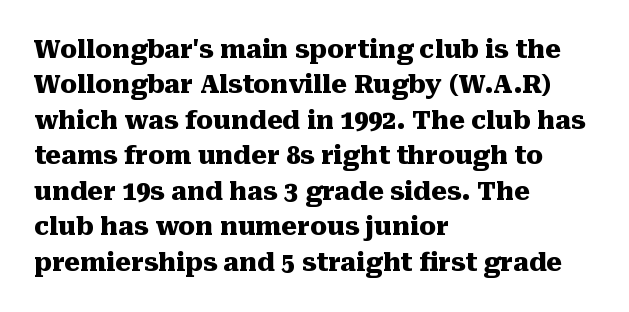
The strokes are fattened all the way to bold. Does the copy run flush right? No — it runs flush left. The face used here is rendered with its standard letterfit. Does the leading feel generous? No, just average. The typography opts for an upright posture over an oblique one.
